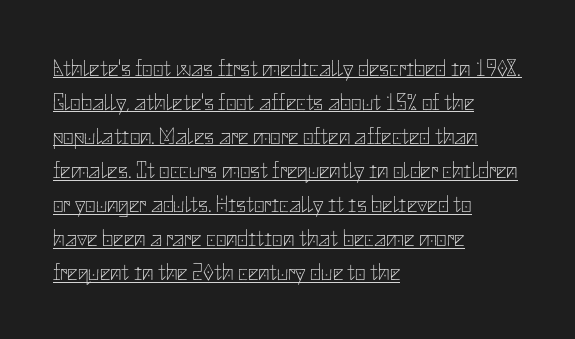
Q: Is the text bold? A: No.
Q: Is the text italic (slanted)? A: No, it is upright.
Q: Is the text underlined? A: Yes.
Q: How is the paragraph aligned? A: Left-aligned.
Q: Is the spacing between letters normal or unusually wide? A: Normal.
Q: Is the spacing between lines tight, normal or loose? A: Normal.
